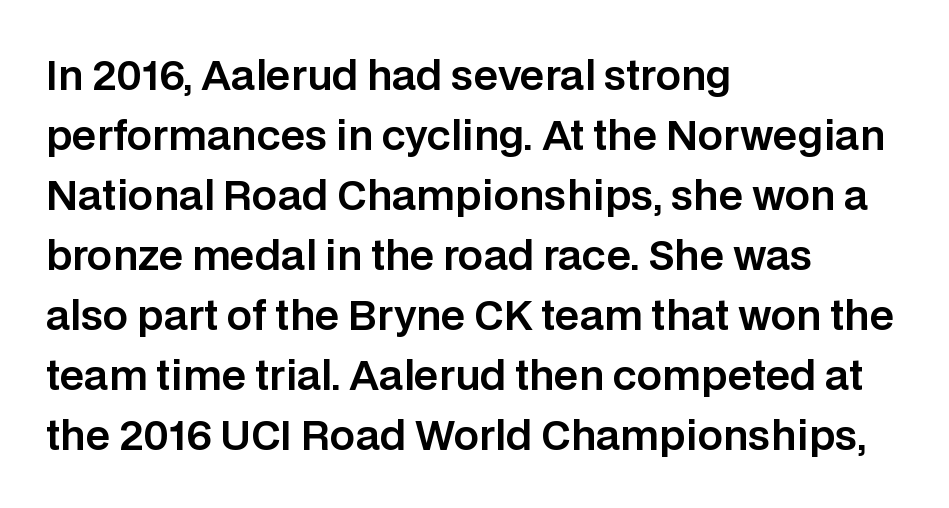
The image shows 40 px sans-serif type, upright; set left-aligned, normal line spacing (1.5x), normal letter spacing, not underlined; low stroke contrast and a large x-height.
